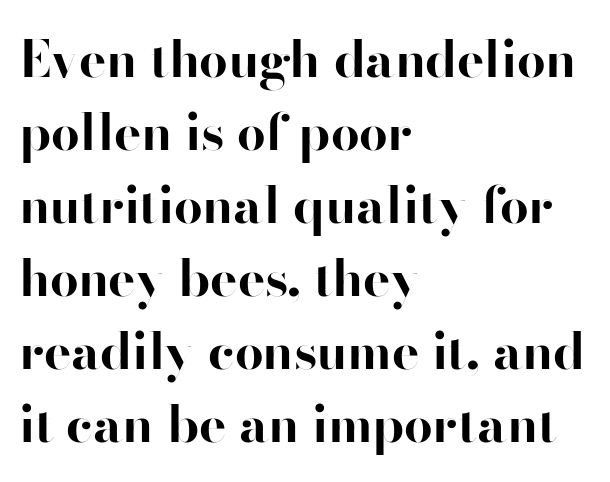
The image shows 51 px bold sans-serif type, upright; set left-aligned, normal line spacing (1.43x), normal letter spacing, not underlined; high stroke contrast and a small x-height.
